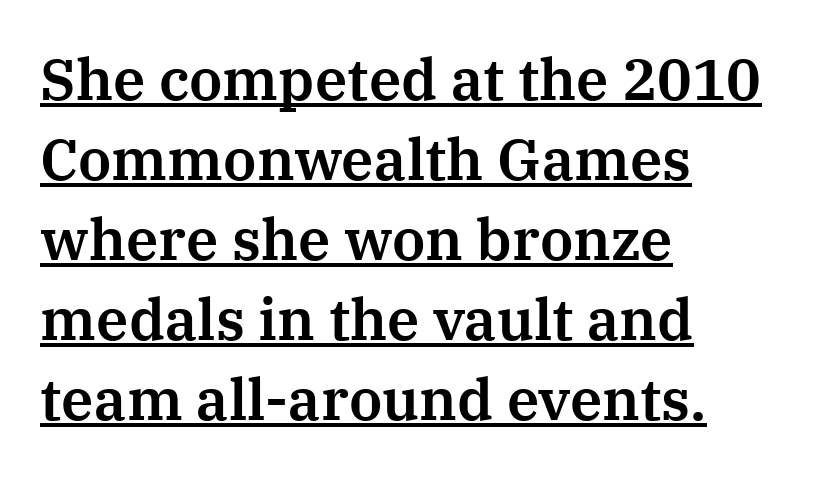
Q: Is the text italic (slanted)? A: No, it is upright.
Q: Is the typeface a serif or a sans-serif typeface? A: Serif.
Q: Is the text underlined? A: Yes.
Q: How is the paragraph aligned? A: Left-aligned.
Q: Is the spacing between letters normal or unusually wide? A: Normal.
Q: Is the spacing between lines tight, normal or loose? A: Normal.
Q: Width (condensed, normal, or wide)? A: Normal.
Q: Stroke contrast? A: Medium.
Q: x-height? A: Medium.
Q: Monospaced? A: No.
